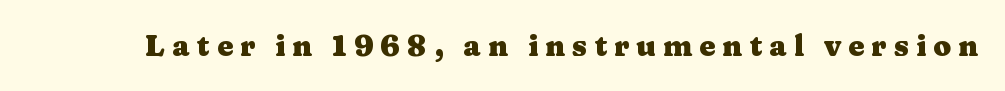
Q: Is the text bold? A: Yes.
Q: Is the text italic (slanted)? A: No, it is upright.
Q: Is the typeface a serif or a sans-serif typeface? A: Serif.
Q: Is the text underlined? A: No.
Q: Is the spacing between letters normal or unusually wide? A: Unusually wide.
Q: Width (condensed, normal, or wide)? A: Wide.
Q: Stroke contrast? A: Medium.
Q: x-height? A: Medium.
Q: Monospaced? A: No.
